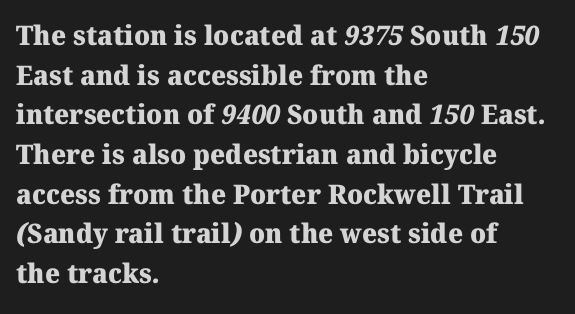
The image shows 27 px bold type; set left-aligned, normal line spacing (1.47x), normal letter spacing, not underlined.
